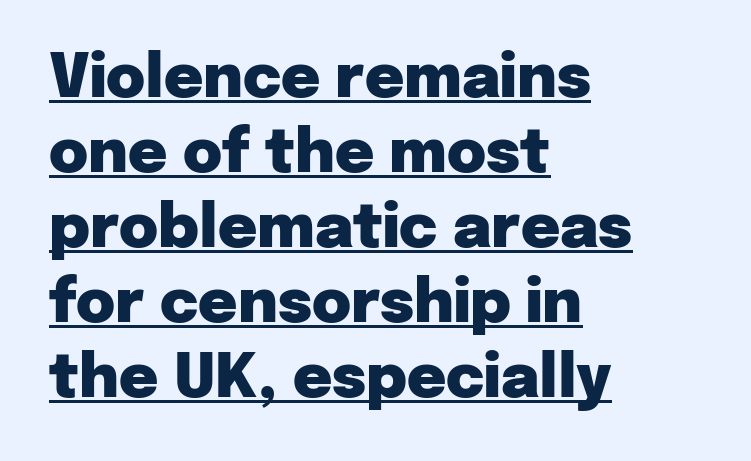
The specimen includes a rule beneath the text block's lines. I'd describe the lettering as bold — thick and assertive. Varying glyph widths throughout — classic text-font behaviour. The passage shown is typeset with a sans-serif family. Posture: upright roman.
